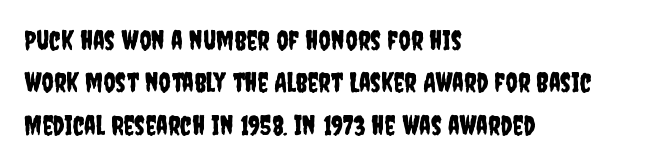
{"italic": "no", "underline": "no", "align": "left", "line_spacing": "normal", "line_spacing_ratio": 1.57, "letter_spacing": "normal", "letter_spacing_em": 0.0, "glyph_px": 27}
